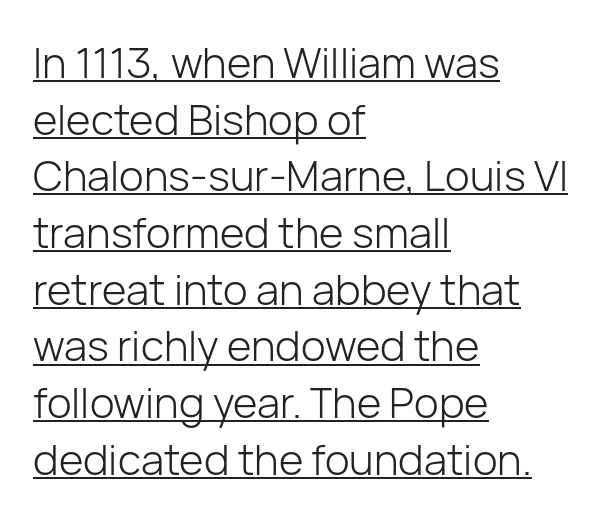
The image shows 42 px light sans-serif type, upright; set left-aligned, normal line spacing (1.35x), normal letter spacing, underlined; low stroke contrast and a medium x-height.
